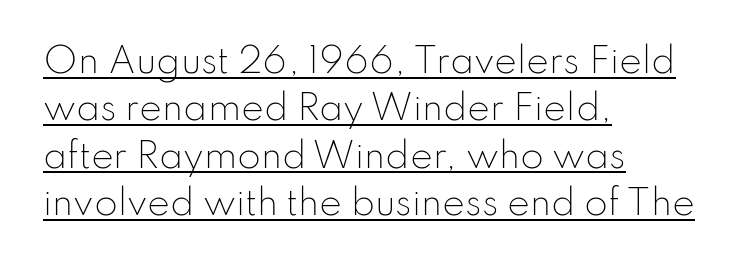
The weight would be labelled regular, book, light, or lighter still. A continuous stroke trails under the words, as in a hyperlink. The designer went with a sans here, leaving each stem footless. Is there any slant? The stems are plumb. The vertical gap from one line to the next is medium.
